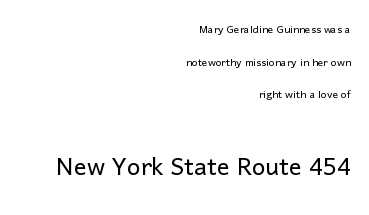
The image shows 32 px light sans-serif type, upright; set right-aligned, loose line spacing (2.33x), normal letter spacing, not underlined; the second (bottom) block is 2.29x larger; low stroke contrast and a medium x-height.
